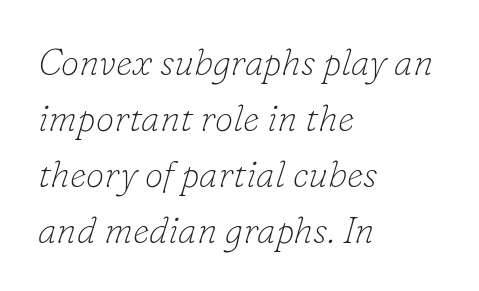
{"serif": "yes", "italic": "yes", "lean": "right", "slant_degrees": 16, "bold": "no", "weight": "thin", "width": "normal", "stroke_contrast": "low", "x_height": "small", "monospaced": "no", "underline": "no", "align": "left", "line_spacing": "normal", "line_spacing_ratio": 1.51, "letter_spacing": "normal", "letter_spacing_em": 0.0, "glyph_px": 37}
